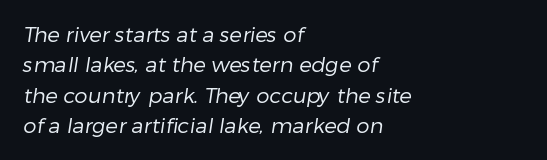
In terms of leading, this rendering sits right in the middle. The gaps between neighbouring characters are ordinary and unremarkable. Does the copy run flush right? No — it runs flush left. Anything drawn beneath the words? Only blank space. A light-to-regular cut is what we see here.
